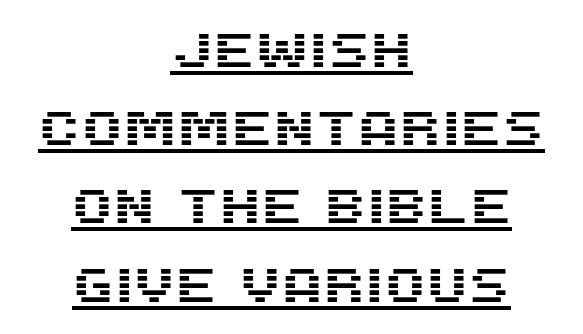
Q: Is the text italic (slanted)? A: No, it is upright.
Q: Is the typeface a serif or a sans-serif typeface? A: Sans-serif.
Q: Is the text underlined? A: Yes.
Q: How is the paragraph aligned? A: Centered.
Q: Is the spacing between letters normal or unusually wide? A: Normal.
Q: Is the spacing between lines tight, normal or loose? A: Normal.
Q: Width (condensed, normal, or wide)? A: Normal.
Q: Stroke contrast? A: Medium.
Q: x-height? A: Large.
Q: Monospaced? A: No.
